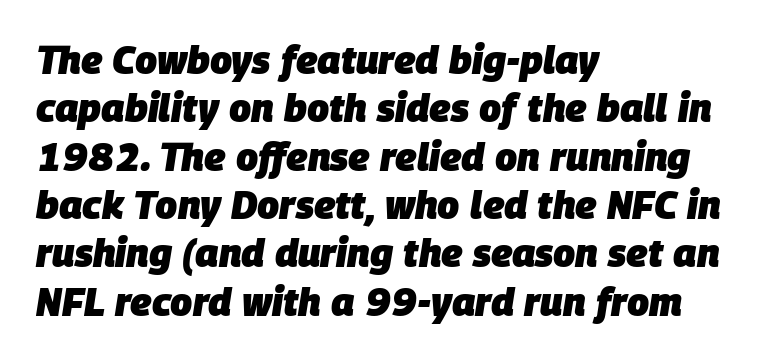
The image shows 39 px heavy type, italic (leaning right); set left-aligned, line spacing 1.24x, normal letter spacing, not underlined; low stroke contrast and a large x-height.
